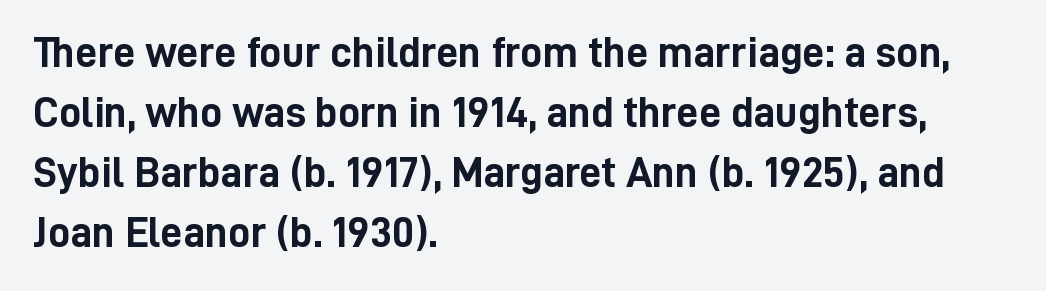
The font's upright variant was chosen for this text. Summary of vertical rhythm: regular, with standard interline spacing. The text was rendered using a sans face with plain stroke endings. The sample has been set heavy, in full bold. A clean baseline with only descenders dipping below it. Note the varied advance widths — an 'i' is clearly narrower than an 'm'.
